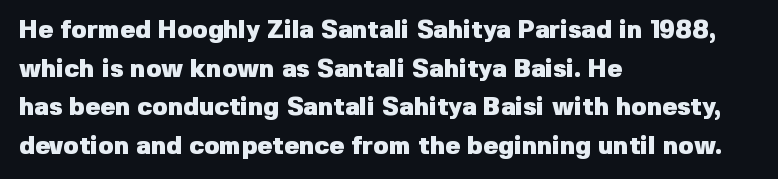
Lines of text with bare space underneath. Default kerning and tracking; the words read as compact shapes. Typeset ragged right — the left edge is the straight one. Regarding leading, the lines here are spaced in the standard way. Every stem runs plumb, perpendicular to the baseline.
